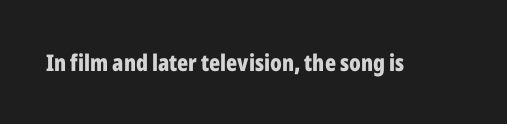
Notice how thick the strokes are: this is what a full bold looks like. In terms of letterspacing, this is plain default setting. The specimen omits any rule beneath the text block's lines. The lettering stays uniformly vertical, giving the passage a roman look.
